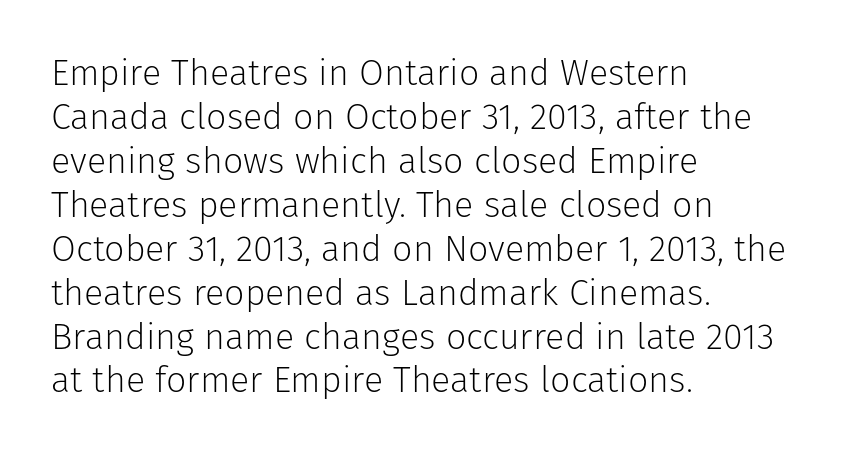
{"serif": "no", "italic": "no", "bold": "no", "weight": "light", "width": "normal", "stroke_contrast": "low", "x_height": "medium", "monospaced": "no", "underline": "no", "align": "left", "line_spacing_ratio": 1.22, "letter_spacing": "normal", "letter_spacing_em": 0.0, "glyph_px": 36}
